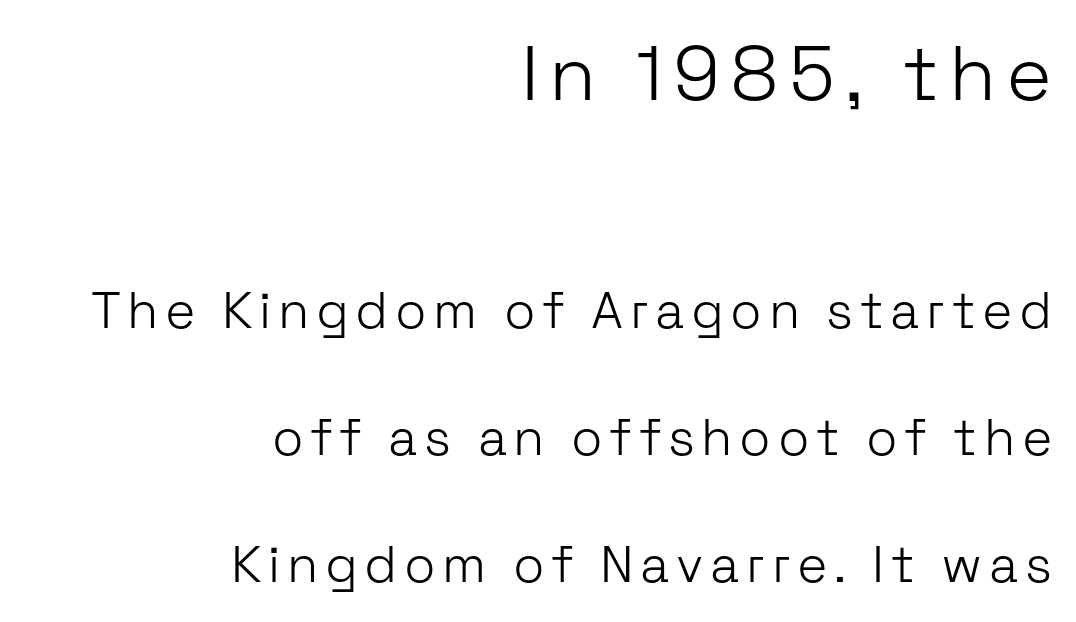
{"serif": "no", "italic": "no", "bold": "no", "weight": "light", "width": "normal", "stroke_contrast": "low", "x_height": "medium", "monospaced": "no", "underline": "no", "align": "right", "line_spacing": "loose", "line_spacing_ratio": 2.49, "larger_block": "first", "size_ratio": 1.51, "glyph_px": 77}
